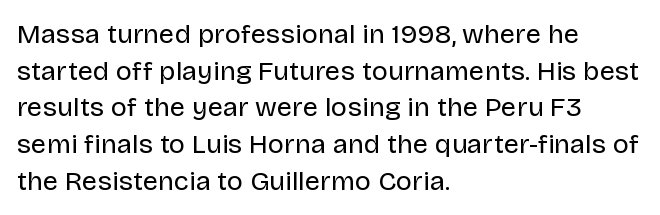
Reading down the block, your eye returns to a fixed left position each line. Do the letters lean? They stand straight. The strip under each line holds only bare page. Bold? No — there's no thickening of the strokes. Line spacing here is normal. Glyph-to-glyph distance matches everyday printed text.
